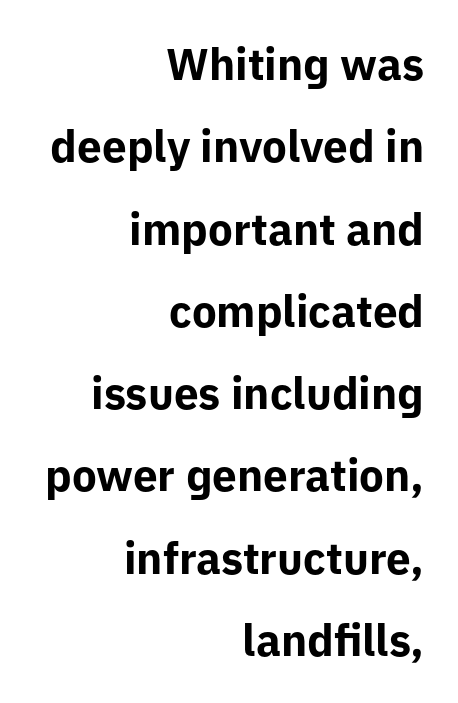
The image shows 44 px bold sans-serif type, upright; set right-aligned, line spacing 1.87x, normal letter spacing, not underlined; low stroke contrast and a medium x-height.
